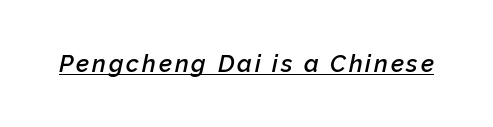
Q: Is the text bold? A: Semi-bold.
Q: Is the text italic (slanted)? A: Yes, it leans right by about 12 degrees.
Q: Is the text underlined? A: Yes.
